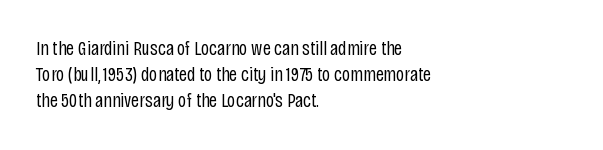
Q: Is the text bold? A: No.
Q: Is the text italic (slanted)? A: No, it is upright.
Q: Is the text underlined? A: No.
Q: How is the paragraph aligned? A: Left-aligned.
Q: Is the spacing between letters normal or unusually wide? A: Normal.
Q: Is the spacing between lines tight, normal or loose? A: Normal.
